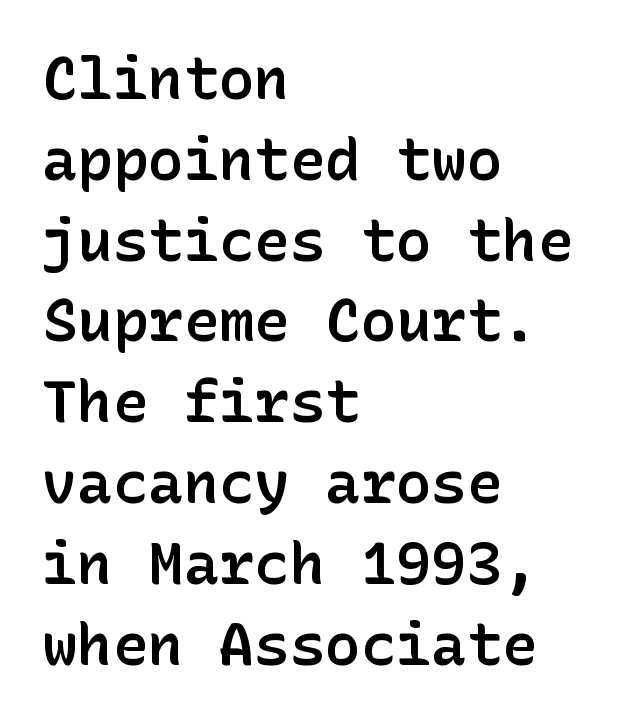
{"serif": "no", "italic": "no", "bold": "semi", "weight": "semibold", "width": "normal", "stroke_contrast": "low", "x_height": "medium", "underline": "no", "align": "left", "line_spacing": "normal", "line_spacing_ratio": 1.37, "letter_spacing": "normal", "letter_spacing_em": 0.0, "glyph_px": 59}
